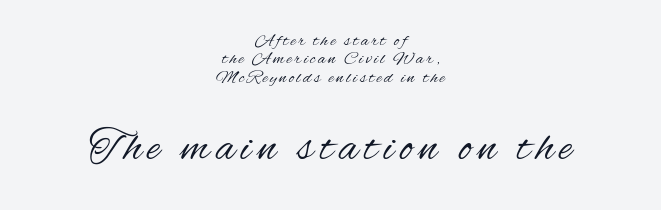
Q: Is the text bold? A: No.
Q: Is the text italic (slanted)? A: Yes.
Q: Is the typeface a serif or a sans-serif typeface? A: Sans-serif.
Q: Is the text underlined? A: No.
Q: How is the paragraph aligned? A: Centered.
Q: Is the spacing between lines tight, normal or loose? A: Tight.
Q: Which block of text is set in a larger size, the first (top) or the second (bottom)? A: The second (bottom) one.
Q: Width (condensed, normal, or wide)? A: Condensed.
Q: Stroke contrast? A: Medium.
Q: x-height? A: Small.
Q: Monospaced? A: No.
